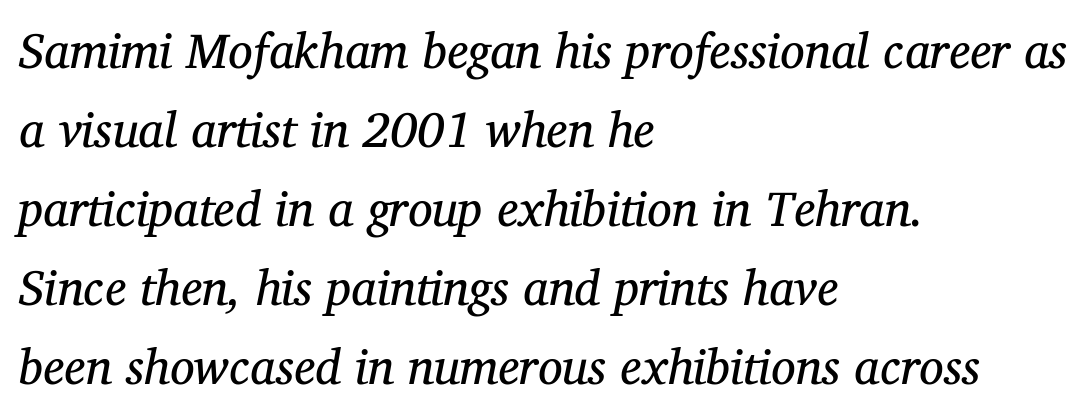
{"serif": "yes", "italic": "yes", "lean": "right", "slant_degrees": 12, "bold": "no", "weight": "regular", "width": "normal", "stroke_contrast": "medium", "x_height": "medium", "monospaced": "no", "underline": "no", "align": "left", "line_spacing": "normal", "line_spacing_ratio": 1.61, "letter_spacing": "normal", "letter_spacing_em": 0.0, "glyph_px": 49}
